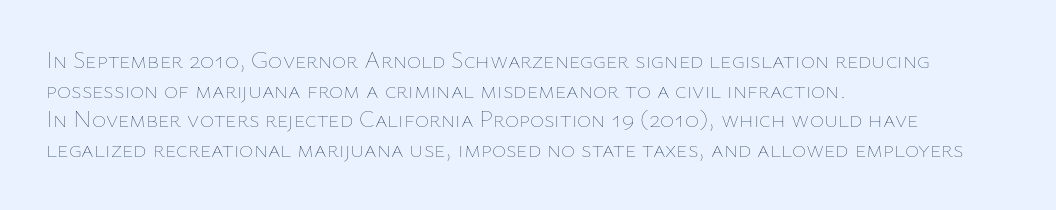
Words appear dense and cohesive because spacing is normal. Stem width sits at or under what a default text font uses. Honestly, there is no underline to notice here at all. The lettering stays uniformly vertical, giving the passage a roman look.
